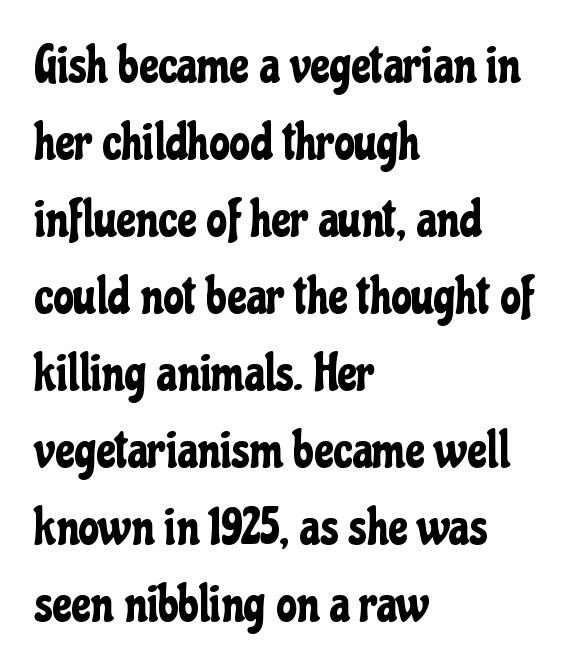
The image shows 52 px condensed sans-serif type, upright; set left-aligned, normal line spacing (1.48x), normal letter spacing, not underlined; low stroke contrast and a medium x-height.
